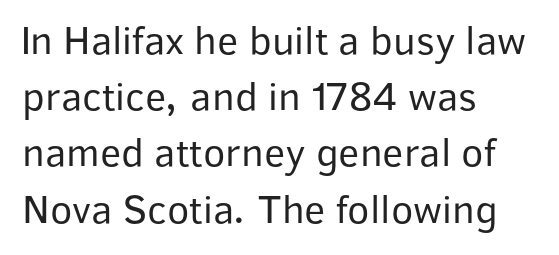
The image shows 41 px regular-weight sans-serif type, upright; set left-aligned, normal line spacing (1.37x), normal letter spacing, not underlined; low stroke contrast and a medium x-height.
